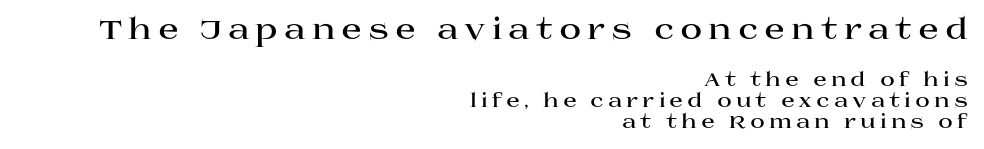
Q: Is the text bold? A: Yes.
Q: Is the text italic (slanted)? A: No, it is upright.
Q: Is the typeface a serif or a sans-serif typeface? A: Serif.
Q: Is the text underlined? A: No.
Q: How is the paragraph aligned? A: Right-aligned.
Q: Is the spacing between letters normal or unusually wide? A: Unusually wide.
Q: Is the spacing between lines tight, normal or loose? A: Tight.
Q: Which block of text is set in a larger size, the first (top) or the second (bottom)? A: The first (top) one.
Q: Width (condensed, normal, or wide)? A: Wide.
Q: Stroke contrast? A: High.
Q: x-height? A: Large.
Q: Monospaced? A: No.
